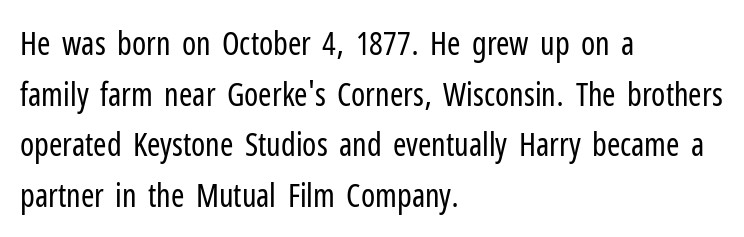
The image shows 32 px regular-weight, condensed sans-serif type, upright; set left-aligned, normal line spacing (1.58x), normal letter spacing, not underlined; low stroke contrast and a medium x-height.
